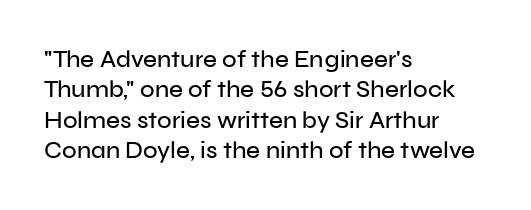
Q: Is the text italic (slanted)? A: No, it is upright.
Q: Is the text underlined? A: No.
Q: How is the paragraph aligned? A: Left-aligned.
Q: Is the spacing between letters normal or unusually wide? A: Normal.
Q: Is the spacing between lines tight, normal or loose? A: Normal.
